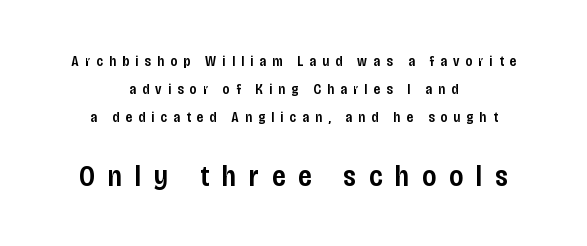
{"serif": "no", "italic": "no", "bold": "semi", "weight": "semibold", "width": "condensed", "stroke_contrast": "low", "x_height": "large", "monospaced": "no", "underline": "no", "align": "center", "line_spacing": "loose", "line_spacing_ratio": 1.99, "letter_spacing": "wide", "letter_spacing_em": 0.45, "larger_block": "second", "size_ratio": 2.07, "glyph_px": 29}
